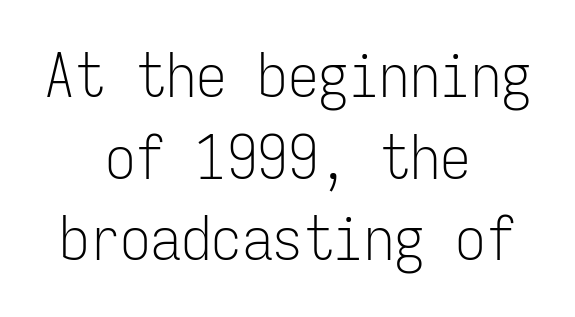
{"serif": "no", "italic": "no", "bold": "no", "weight": "light", "width": "condensed", "stroke_contrast": "low", "x_height": "medium", "monospaced": "yes", "underline": "no", "align": "center", "line_spacing": "normal", "line_spacing_ratio": 1.34, "letter_spacing": "normal", "letter_spacing_em": 0.0, "glyph_px": 61}
